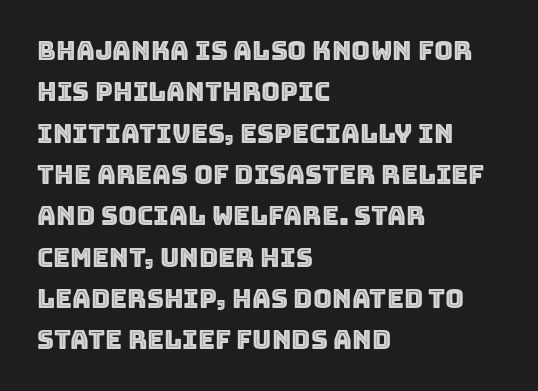
Q: Is the text italic (slanted)? A: No, it is upright.
Q: Is the text underlined? A: No.
Q: How is the paragraph aligned? A: Left-aligned.
Q: Is the spacing between letters normal or unusually wide? A: Normal.
Q: Is the spacing between lines tight, normal or loose? A: Normal.
